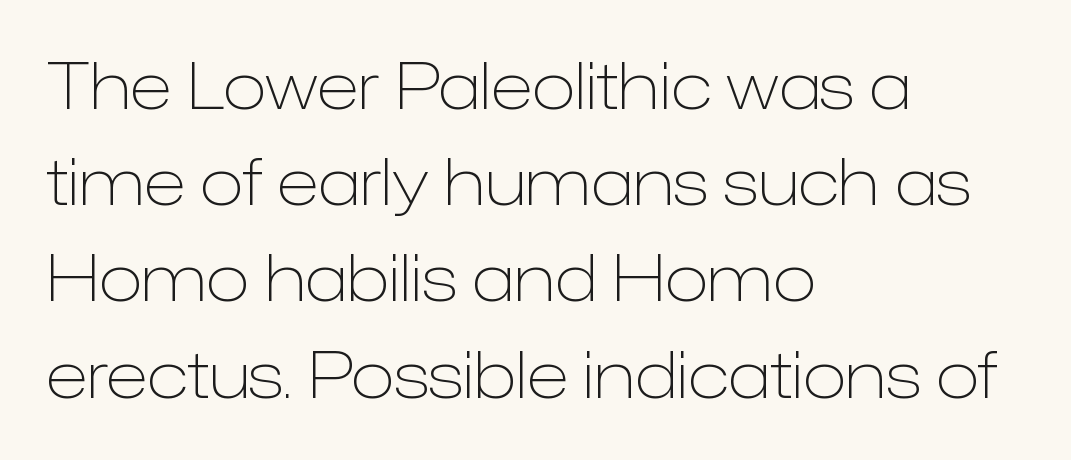
The face used here is proportionally spaced, like ordinary book or web type. A typesetter would label this face a sans. Leading: standard. The letters look calm and open, with moderate or lighter stems. The horizontal fit of the characters is conventional and even. Just letters on the line, the space beneath them empty.
